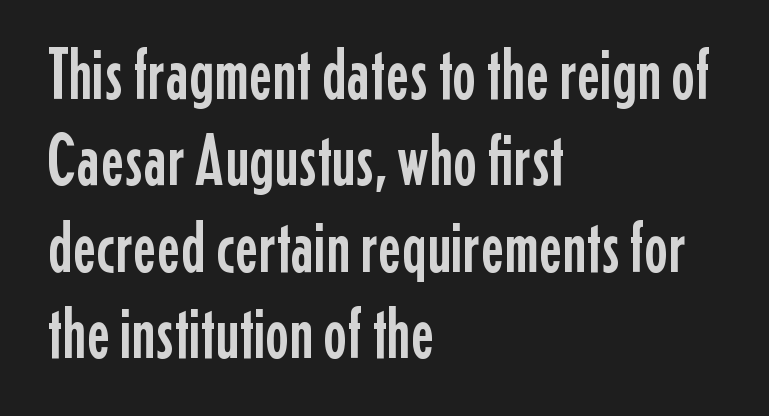
{"serif": "no", "italic": "no", "width": "condensed", "stroke_contrast": "low", "x_height": "medium", "monospaced": "no", "underline": "no", "align": "left", "line_spacing_ratio": 1.2, "letter_spacing": "normal", "letter_spacing_em": 0.0, "glyph_px": 72}
